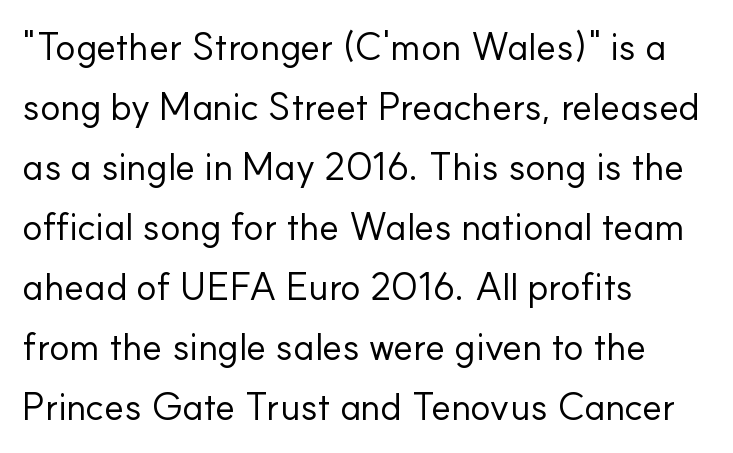
The image shows 38 px regular-weight sans-serif type, upright; set left-aligned, normal line spacing (1.58x), normal letter spacing, not underlined; low stroke contrast and a small x-height.
